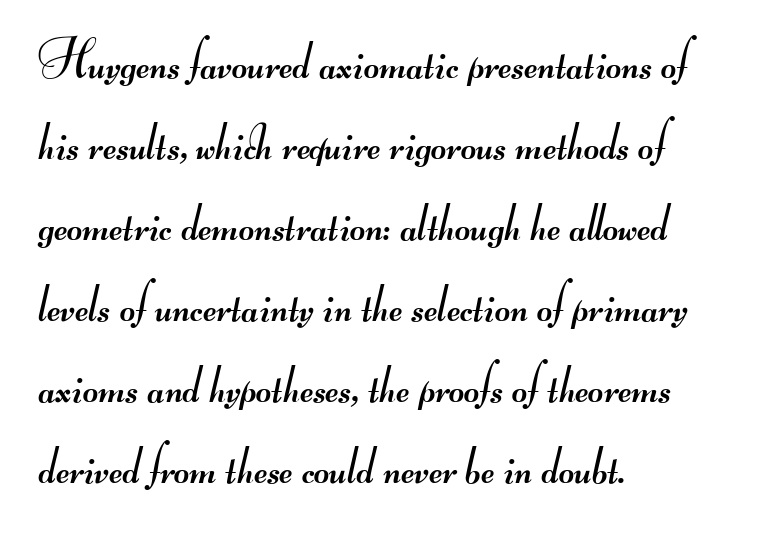
Grotesque or geometric, the face here clearly has no serifs. Evenly set lines give the paragraph a standard silhouette. The lines in this sample share a left origin and differ only in where they stop. Each row of text sits above clean, open space. In terms of letterspacing, this is plain default setting. Stems here are at most as thick as an everyday book face.
